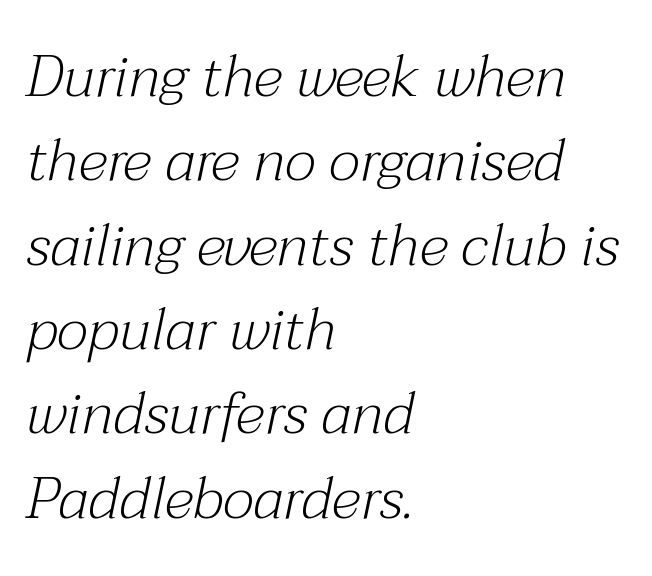
Think of a printed novel: that variable character pitch is what you see here. Short and long lines alike share a common starting point at left. Slanted lettering throughout. The strip under each line holds only bare page. Each new line begins a customary step beneath the previous one. Look at the bottom of the vertical strokes: they flare into serifs here.
